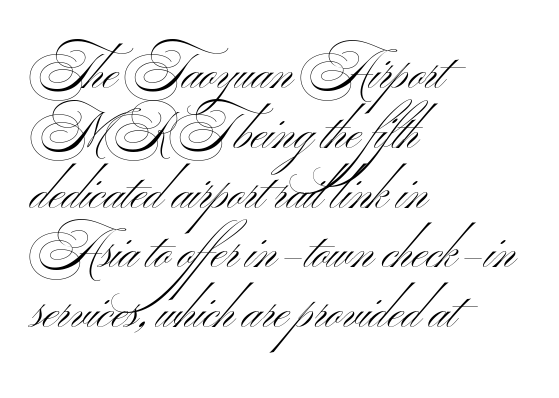
Descenders hang freely into open space. The weight tops out at a normal text grade. The designer went with a sans here, leaving each stem footless. Does extra space separate the letters? No, they use regular spacing. This sample has the flowing, uneven cadence of proportional lettering.
